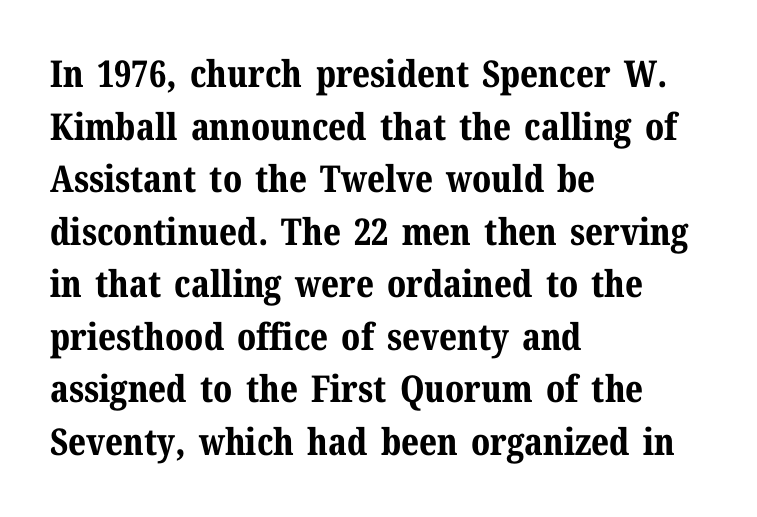
Q: Is the text bold? A: Yes.
Q: Is the text italic (slanted)? A: No, it is upright.
Q: Is the typeface a serif or a sans-serif typeface? A: Serif.
Q: Is the text underlined? A: No.
Q: How is the paragraph aligned? A: Left-aligned.
Q: Is the spacing between letters normal or unusually wide? A: Normal.
Q: Is the spacing between lines tight, normal or loose? A: Normal.
Q: Width (condensed, normal, or wide)? A: Normal.
Q: Stroke contrast? A: Medium.
Q: x-height? A: Medium.
Q: Monospaced? A: No.
